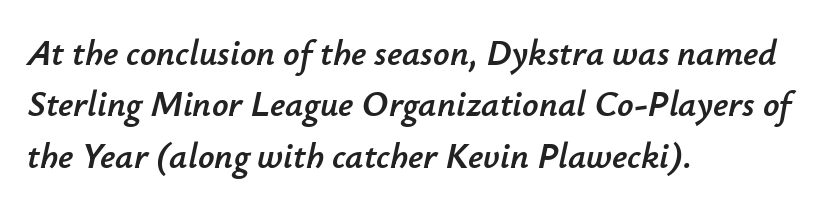
The image shows 36 px text type, italic (leaning right); set left-aligned, normal line spacing (1.43x), normal letter spacing, not underlined; low stroke contrast and a small x-height.
